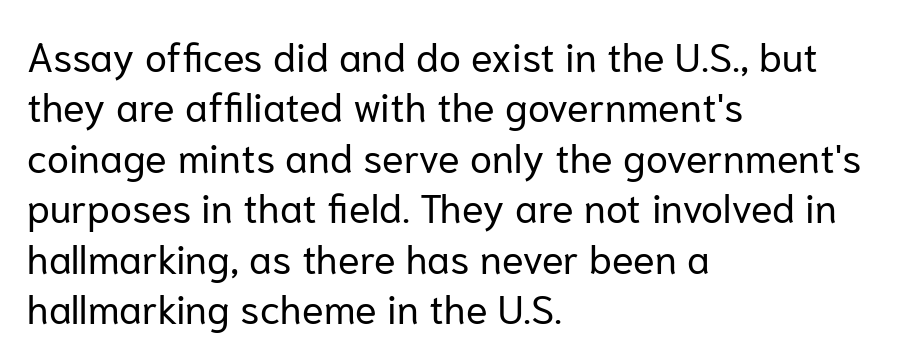
This sample has the flowing, uneven cadence of proportional lettering. You can tell from the bare stems that sans-serif type was used. The space beneath each line is pristine and unruled. Every character sits straight up, as roman type does. In terms of leading, this rendering sits right in the middle.
